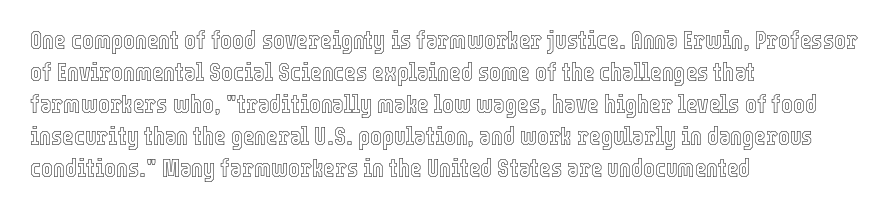
Summary of vertical rhythm: regular, with standard interline spacing. The string is rendered with underlining switched off. This rendering uses left alignment, leaving the right contour irregular. The lettering stays uniformly vertical, giving the passage a roman look. The horizontal fit of the characters is conventional and even.
